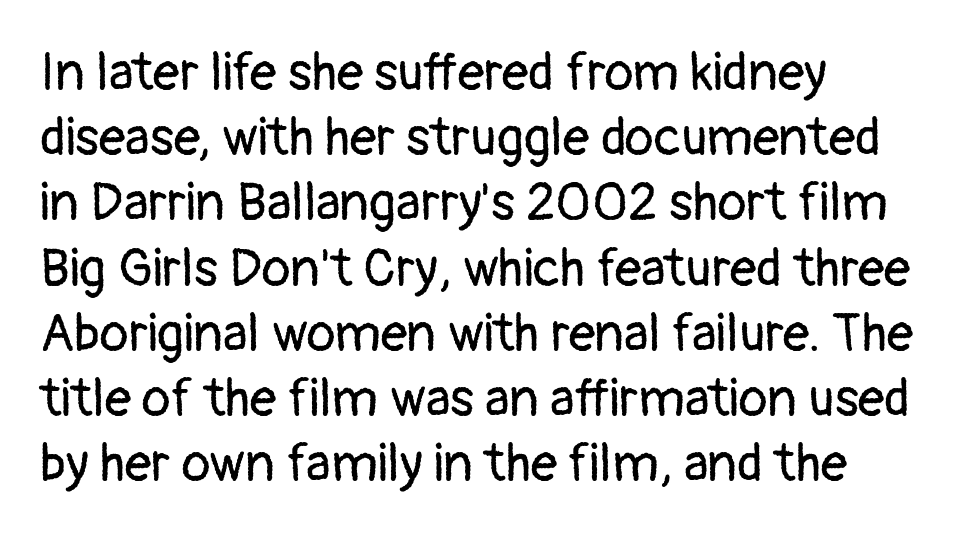
The weight tops out at a normal text grade. The lettering stays uniformly vertical, giving the passage a roman look. The foot of each line stays bare and open. Note the varied advance widths — an 'i' is clearly narrower than an 'm'. Nope, no serifs anywhere on these letters. The face used here is rendered with its standard letterfit.
